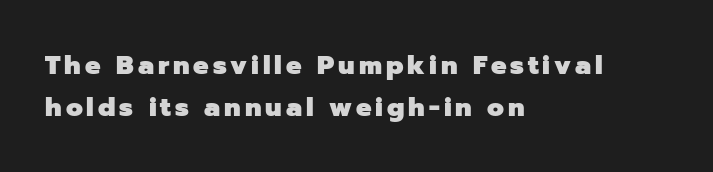
Q: Is the text bold? A: Yes.
Q: Is the text italic (slanted)? A: No, it is upright.
Q: Is the text underlined? A: No.
Q: How is the paragraph aligned? A: Left-aligned.
Q: Is the spacing between lines tight, normal or loose? A: Normal.
